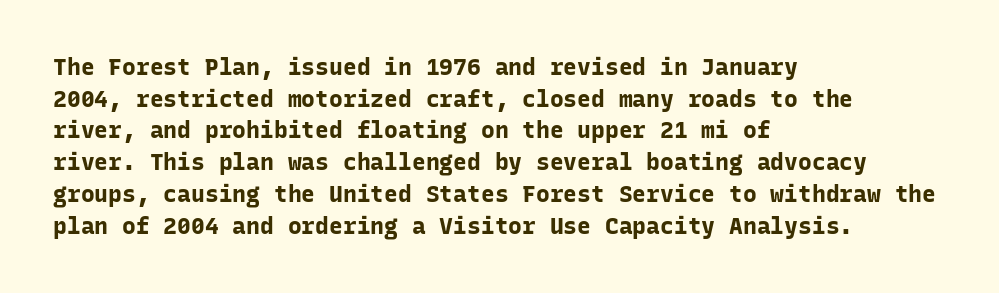
The lines are quadded left. Regular leading. Nothing unusual about the tracking: characters are spaced as the font intends. The font is running at its bold setting. Tall strokes in this sample are plumb rather than angled.
